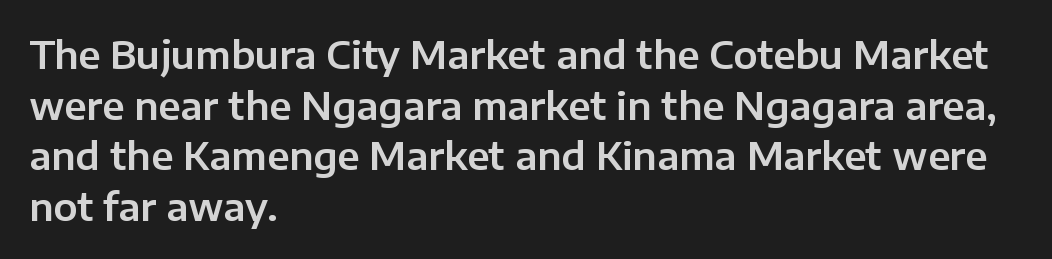
The image shows 38 px sans-serif type, upright; set left-aligned, normal line spacing (1.33x), normal letter spacing, not underlined; low stroke contrast and a medium x-height.
